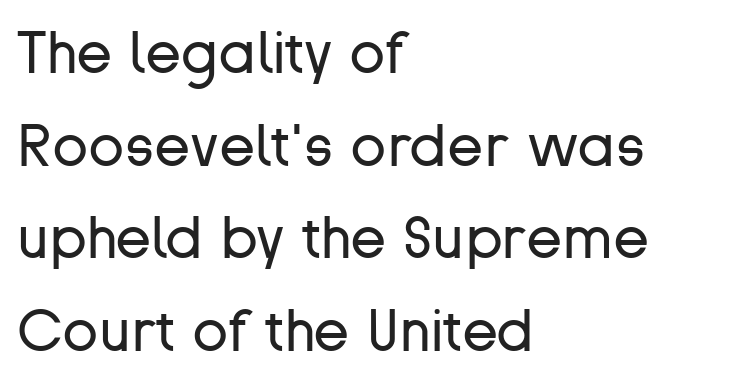
Q: Is the text bold? A: No.
Q: Is the text italic (slanted)? A: No, it is upright.
Q: Is the typeface a serif or a sans-serif typeface? A: Sans-serif.
Q: Is the text underlined? A: No.
Q: How is the paragraph aligned? A: Left-aligned.
Q: Is the spacing between letters normal or unusually wide? A: Normal.
Q: Is the spacing between lines tight, normal or loose? A: Normal.
Q: Width (condensed, normal, or wide)? A: Normal.
Q: Stroke contrast? A: Low.
Q: x-height? A: Medium.
Q: Monospaced? A: No.
